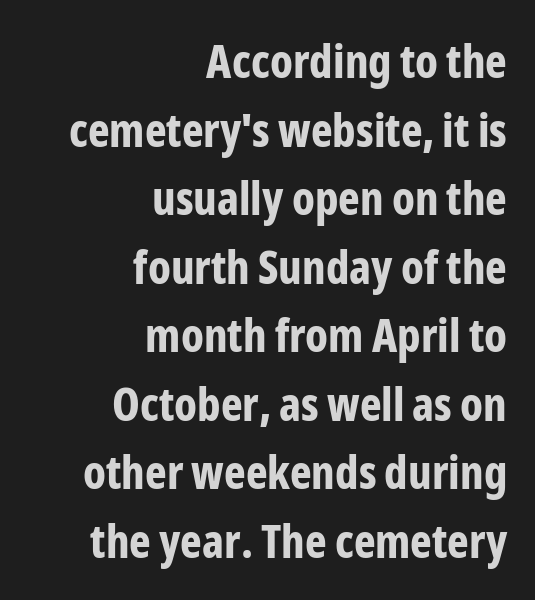
The image shows 46 px bold, condensed sans-serif type, upright; set right-aligned, normal line spacing (1.49x), normal letter spacing, not underlined; low stroke contrast and a medium x-height.
